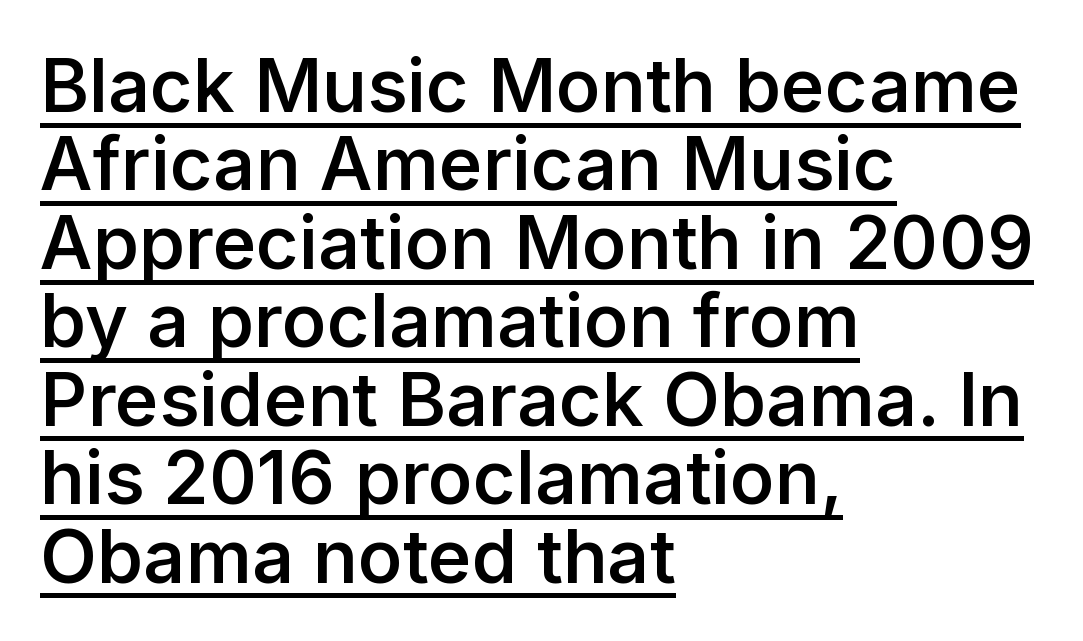
Q: Is the text bold? A: Semi-bold.
Q: Is the text italic (slanted)? A: No, it is upright.
Q: Is the typeface a serif or a sans-serif typeface? A: Sans-serif.
Q: Is the text underlined? A: Yes.
Q: How is the paragraph aligned? A: Left-aligned.
Q: Is the spacing between letters normal or unusually wide? A: Normal.
Q: Is the spacing between lines tight, normal or loose? A: Tight.
Q: Width (condensed, normal, or wide)? A: Normal.
Q: Stroke contrast? A: Low.
Q: x-height? A: Medium.
Q: Monospaced? A: No.
